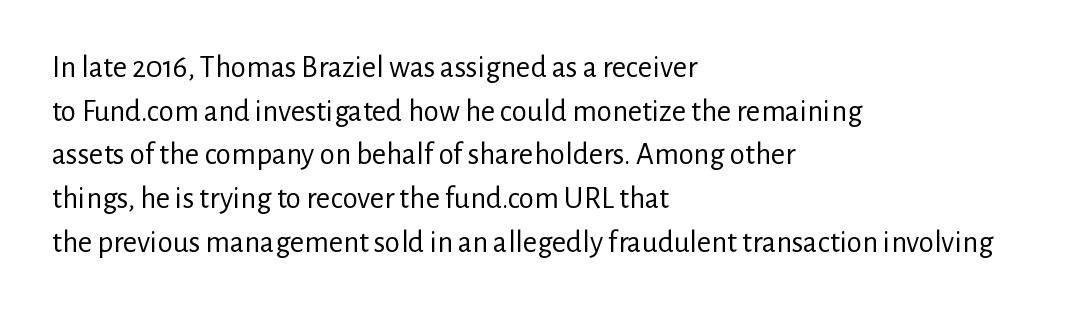
{"serif": "no", "italic": "no", "bold": "no", "weight": "regular", "width": "normal", "stroke_contrast": "low", "x_height": "medium", "monospaced": "no", "underline": "no", "align": "left", "line_spacing": "normal", "line_spacing_ratio": 1.41, "letter_spacing": "normal", "letter_spacing_em": 0.0, "glyph_px": 31}
